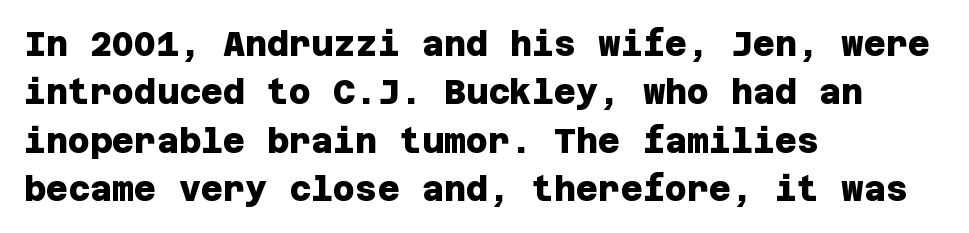
{"serif": "no", "bold": "yes", "weight": "heavy", "width": "normal", "stroke_contrast": "low", "x_height": "large", "underline": "no", "align": "left", "line_spacing": "normal", "line_spacing_ratio": 1.42, "letter_spacing": "normal", "letter_spacing_em": 0.0, "glyph_px": 34}
